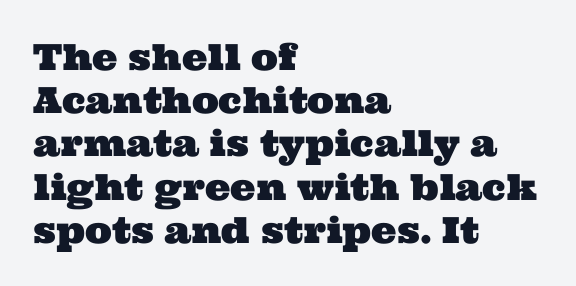
Look at the tracking — it's just the regular setting, nothing added. The glyphs are unaccompanied by any horizontal stroke below them. Think of a printed novel: that variable character pitch is what you see here. The lines in this sample share a left origin and differ only in where they stop. Little horizontal feet cap the strokes, marking this as serif type.
